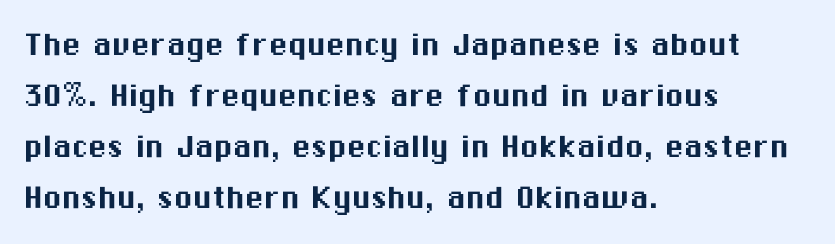
Q: Is the text italic (slanted)? A: No, it is upright.
Q: Is the typeface a serif or a sans-serif typeface? A: Sans-serif.
Q: Is the text underlined? A: No.
Q: How is the paragraph aligned? A: Left-aligned.
Q: Is the spacing between letters normal or unusually wide? A: Normal.
Q: Is the spacing between lines tight, normal or loose? A: Normal.
Q: Width (condensed, normal, or wide)? A: Normal.
Q: Stroke contrast? A: Medium.
Q: x-height? A: Medium.
Q: Monospaced? A: No.
